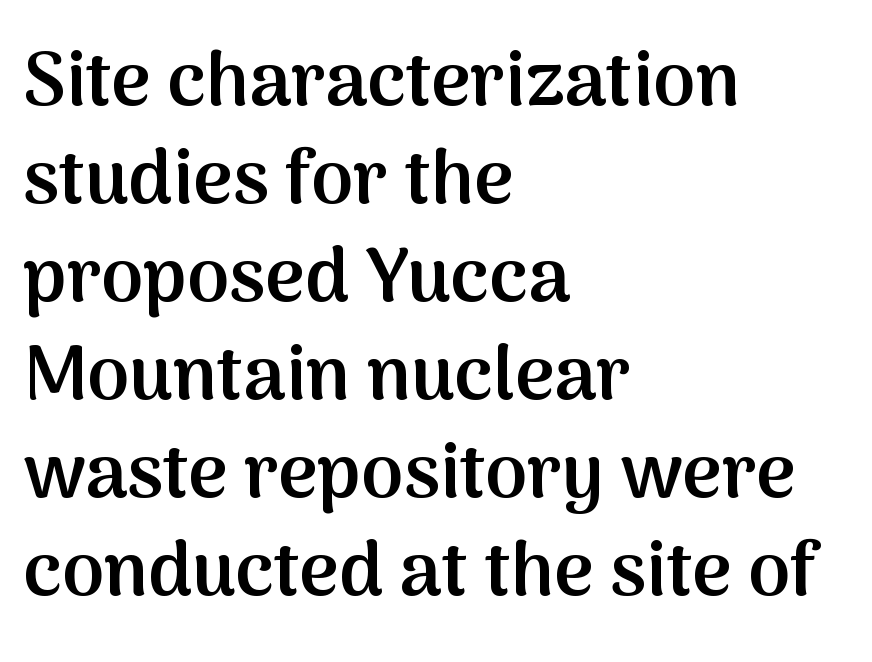
Q: Is the text bold? A: Semi-bold.
Q: Is the text italic (slanted)? A: No, it is upright.
Q: Is the typeface a serif or a sans-serif typeface? A: Sans-serif.
Q: Is the text underlined? A: No.
Q: How is the paragraph aligned? A: Left-aligned.
Q: Is the spacing between letters normal or unusually wide? A: Normal.
Q: Is the spacing between lines tight, normal or loose? A: Normal.
Q: Width (condensed, normal, or wide)? A: Normal.
Q: Stroke contrast? A: Medium.
Q: x-height? A: Medium.
Q: Monospaced? A: No.
